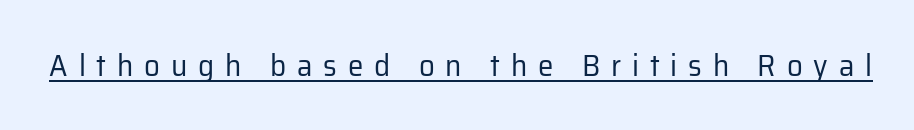
{"serif": "no", "italic": "no", "bold": "no", "weight": "regular", "width": "normal", "stroke_contrast": "low", "x_height": "medium", "monospaced": "no", "underline": "yes", "letter_spacing": "wide", "letter_spacing_em": 0.35, "glyph_px": 31}
